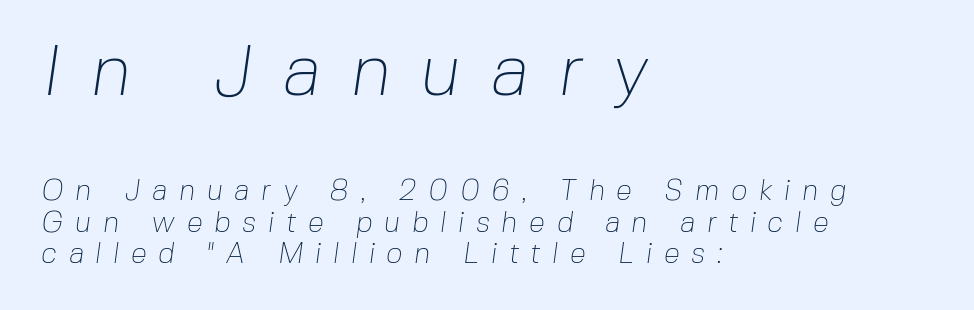
The image shows 73 px thin sans-serif type; set left-aligned, tight line spacing (1.09x), unusually wide letter spacing (+0.4 em), not underlined; the first (top) block is 2.52x larger; low stroke contrast and a medium x-height.
